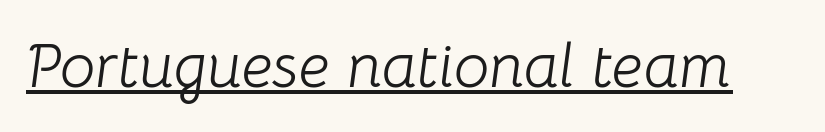
Q: Is the text bold? A: No.
Q: Is the text italic (slanted)? A: Yes, it leans right by about 8 degrees.
Q: Is the text underlined? A: Yes.
Q: Is the spacing between letters normal or unusually wide? A: Normal.
Q: Width (condensed, normal, or wide)? A: Normal.
Q: Stroke contrast? A: Low.
Q: x-height? A: Medium.
Q: Monospaced? A: No.
